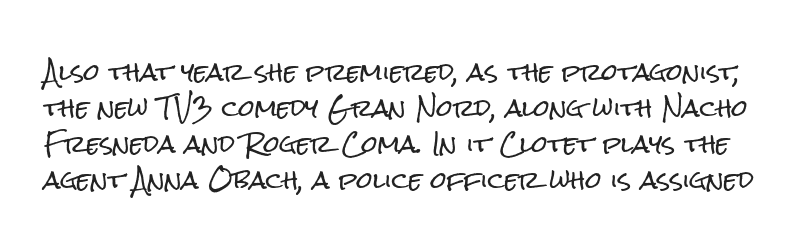
{"italic": "no", "underline": "no", "line_spacing": "normal", "line_spacing_ratio": 1.57, "letter_spacing": "normal", "letter_spacing_em": 0.0, "glyph_px": 23}
